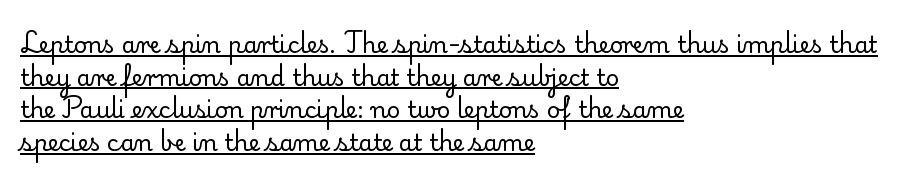
The image shows 23 px text type, upright; set left-aligned, normal line spacing (1.42x), normal letter spacing, underlined.
